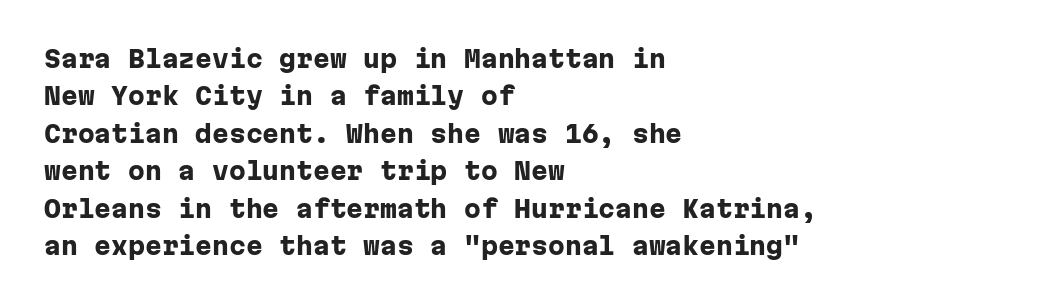
{"italic": "no", "bold": "yes", "underline": "no", "align": "left", "line_spacing": "normal", "line_spacing_ratio": 1.56, "letter_spacing": "normal", "letter_spacing_em": 0.0, "glyph_px": 24}
